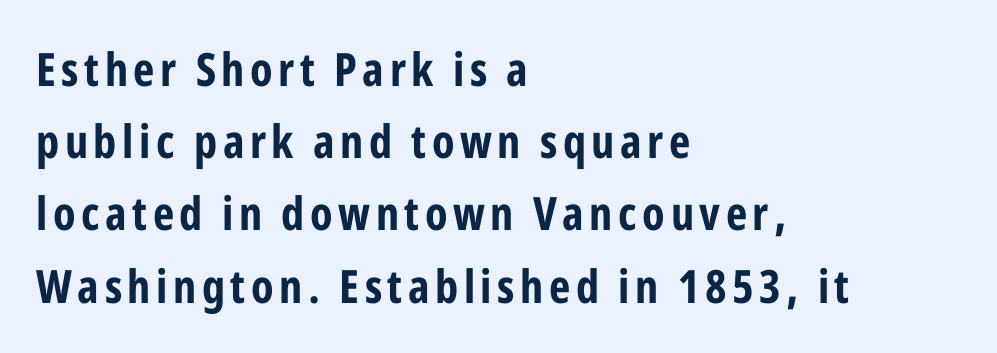
The image shows 46 px bold, condensed sans-serif type, upright; set left-aligned, normal line spacing (1.57x), not underlined; low stroke contrast and a medium x-height.
